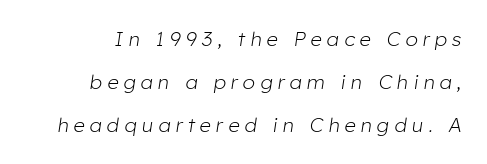
{"italic": "yes", "lean": "right", "slant_degrees": 8, "bold": "no", "underline": "no", "line_spacing": "loose", "line_spacing_ratio": 2.16, "letter_spacing": "wide", "letter_spacing_em": 0.26, "glyph_px": 20}
